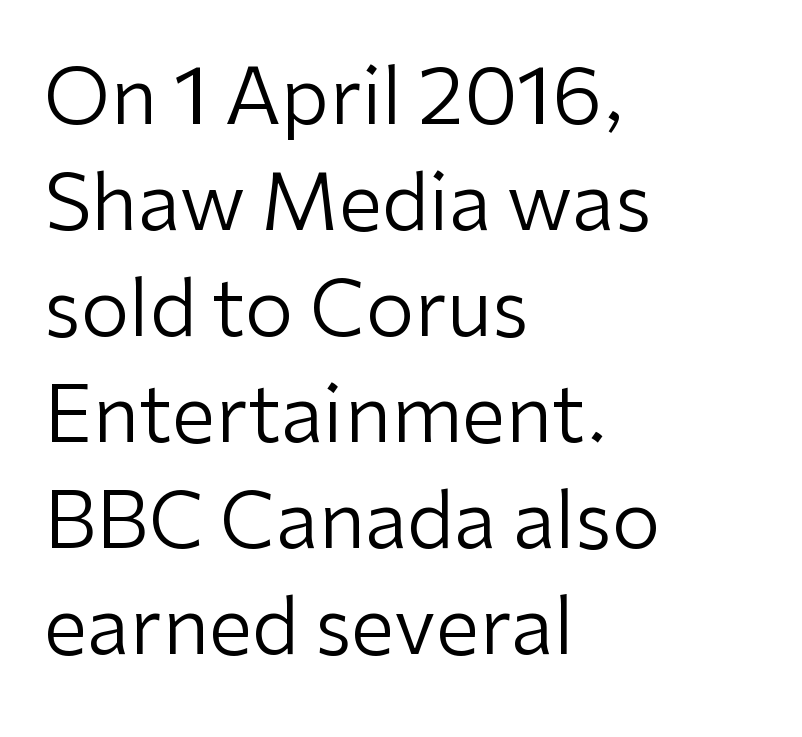
Q: Is the text bold? A: No.
Q: Is the text italic (slanted)? A: No, it is upright.
Q: Is the typeface a serif or a sans-serif typeface? A: Sans-serif.
Q: Is the text underlined? A: No.
Q: How is the paragraph aligned? A: Left-aligned.
Q: Is the spacing between letters normal or unusually wide? A: Normal.
Q: Is the spacing between lines tight, normal or loose? A: Normal.
Q: Width (condensed, normal, or wide)? A: Normal.
Q: Stroke contrast? A: Low.
Q: x-height? A: Medium.
Q: Monospaced? A: No.
